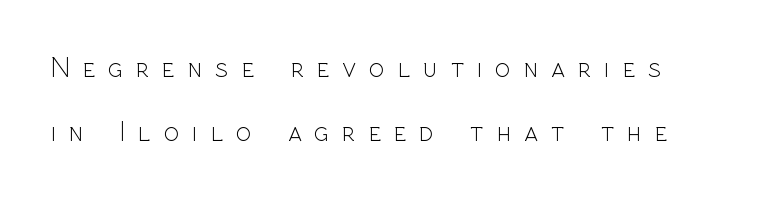
Q: Is the text bold? A: No.
Q: Is the text italic (slanted)? A: No, it is upright.
Q: Is the typeface a serif or a sans-serif typeface? A: Sans-serif.
Q: Is the text underlined? A: No.
Q: Is the spacing between letters normal or unusually wide? A: Unusually wide.
Q: Is the spacing between lines tight, normal or loose? A: Loose.
Q: Width (condensed, normal, or wide)? A: Normal.
Q: x-height? A: Medium.
Q: Monospaced? A: No.
